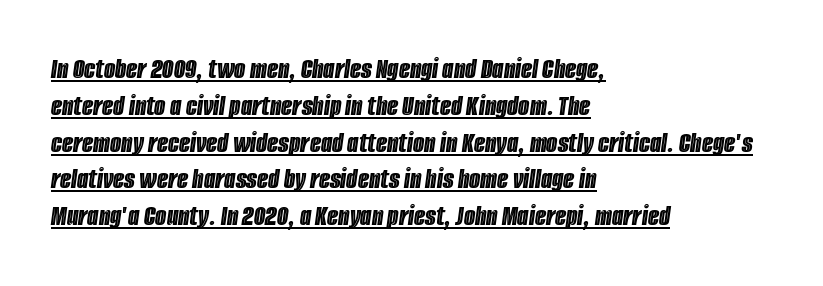
Observe the lean: these are italic letterforms. Character widths vary here, with narrow letters taking less room than wide ones. Characters follow at the spacing the type designer built in. In terms of leading, this rendering sits right in the middle. Beneath each row of characters lies a ruled line. The text block is weighted toward the left margin, trailing off unevenly rightward.
